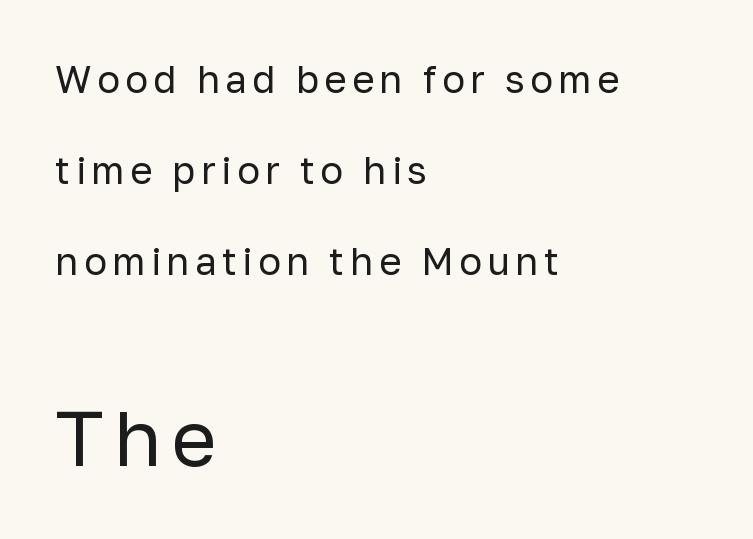
Does the type have serifs? No, each stem ends abruptly. Anything drawn beneath the words? Only blank space. The leading is generous, giving the passage an open texture. Stroke thickness stays within the range of a standard reading face or lighter. This rendering uses left alignment, leaving the right contour irregular. Whoever set this made the second block the dominant, larger element.
